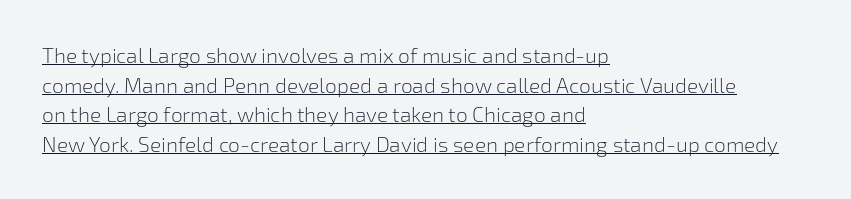
Glyph-to-glyph distance matches everyday printed text. Unbolded letterforms with no extra heft. This is underlined copy, the kind a proofreader might mark for attention. The axis of the letterforms is exactly vertical. Regarding leading, the lines here are spaced in the standard way.
